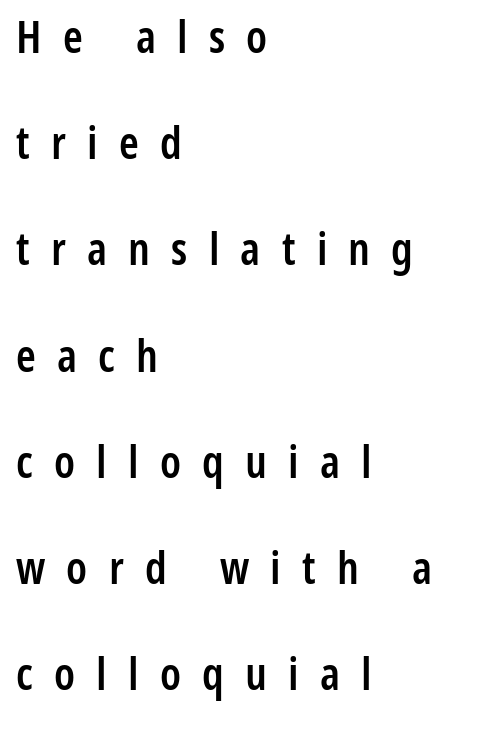
{"serif": "no", "italic": "no", "bold": "semi", "weight": "semibold", "width": "condensed", "stroke_contrast": "low", "x_height": "medium", "monospaced": "no", "underline": "no", "align": "left", "line_spacing": "loose", "line_spacing_ratio": 2.36, "letter_spacing": "wide", "letter_spacing_em": 0.47, "glyph_px": 45}
